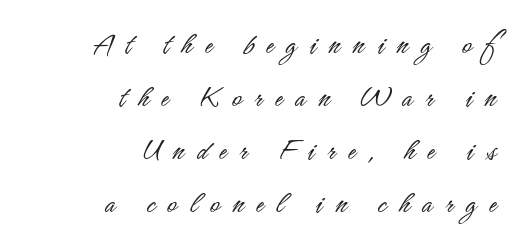
The image shows 33 px light, condensed sans-serif type; set right-aligned, normal line spacing (1.61x), unusually wide letter spacing (+0.38 em), not underlined; low stroke contrast and a small x-height.
